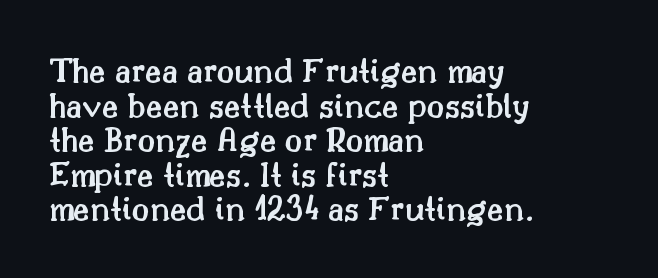
Spacing between characters is what you'd get straight out of the box. Casual observation: everything's shoved over to the left. These lines huddle together more closely than default settings would place them. Nobody drew a line under any word here.
